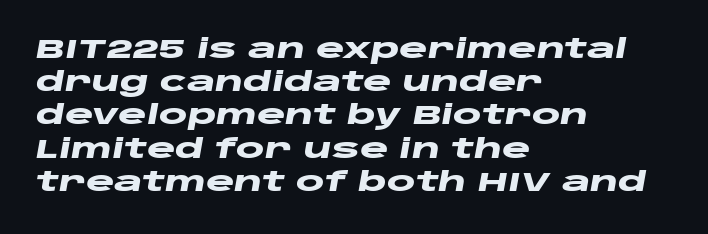
Q: Is the text bold? A: Yes.
Q: Is the text italic (slanted)? A: Yes, it leans right by about 10 degrees.
Q: Is the text underlined? A: No.
Q: How is the paragraph aligned? A: Left-aligned.
Q: Is the spacing between letters normal or unusually wide? A: Normal.
